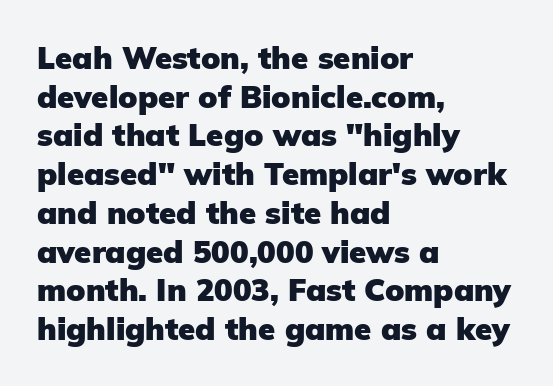
Q: Is the text bold? A: Yes.
Q: Is the text italic (slanted)? A: No, it is upright.
Q: Is the typeface a serif or a sans-serif typeface? A: Sans-serif.
Q: Is the text underlined? A: No.
Q: How is the paragraph aligned? A: Left-aligned.
Q: Is the spacing between letters normal or unusually wide? A: Normal.
Q: Is the spacing between lines tight, normal or loose? A: Normal.
Q: Width (condensed, normal, or wide)? A: Normal.
Q: Stroke contrast? A: Low.
Q: x-height? A: Medium.
Q: Monospaced? A: No.
